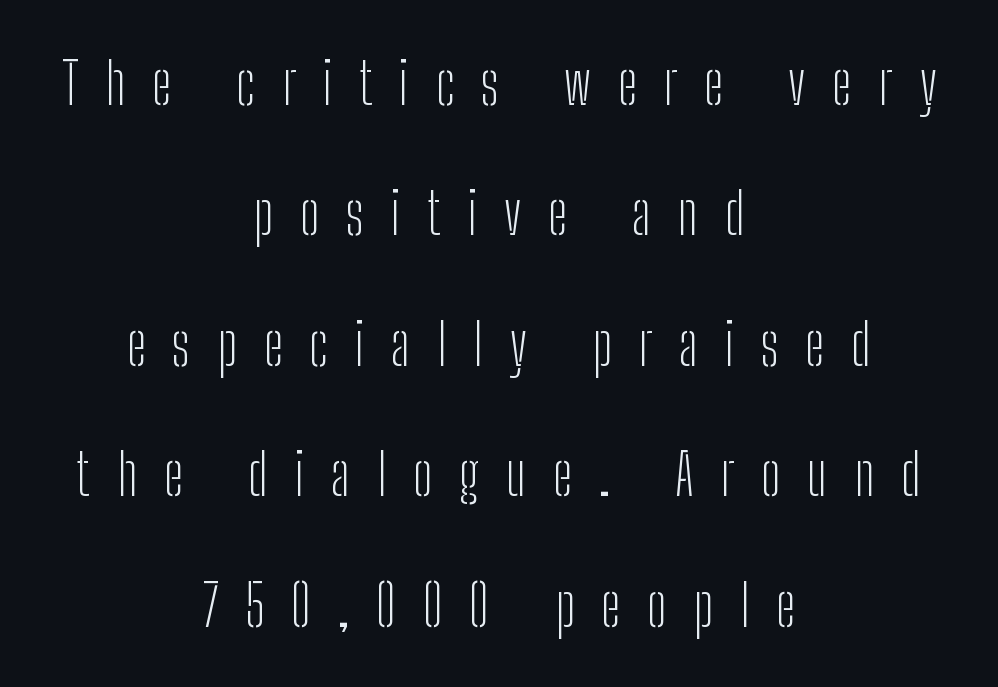
The words here are not underlined. The passage shown stacks its lines with a broad gap. This rendering widens character spacing well past its baseline value. These lines are rendered in a variable-pitch font.
